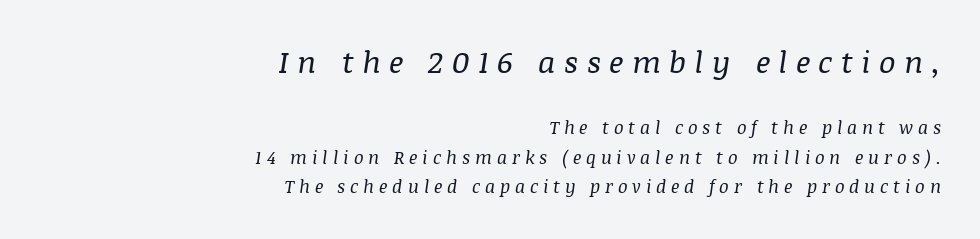
Q: Is the text bold? A: No.
Q: Is the text italic (slanted)? A: Yes, it leans right by about 8 degrees.
Q: Is the typeface a serif or a sans-serif typeface? A: Serif.
Q: Is the text underlined? A: No.
Q: How is the paragraph aligned? A: Right-aligned.
Q: Is the spacing between letters normal or unusually wide? A: Unusually wide.
Q: Is the spacing between lines tight, normal or loose? A: Normal.
Q: Which block of text is set in a larger size, the first (top) or the second (bottom)? A: The first (top) one.
Q: Width (condensed, normal, or wide)? A: Normal.
Q: Stroke contrast? A: Medium.
Q: x-height? A: Large.
Q: Monospaced? A: No.
